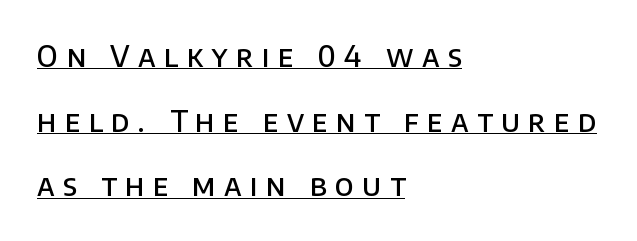
Q: Is the text bold? A: Semi-bold.
Q: Is the text italic (slanted)? A: No, it is upright.
Q: Is the typeface a serif or a sans-serif typeface? A: Sans-serif.
Q: Is the text underlined? A: Yes.
Q: How is the paragraph aligned? A: Left-aligned.
Q: Is the spacing between letters normal or unusually wide? A: Unusually wide.
Q: Is the spacing between lines tight, normal or loose? A: Loose.
Q: Width (condensed, normal, or wide)? A: Normal.
Q: Stroke contrast? A: Low.
Q: x-height? A: Large.
Q: Monospaced? A: No.
